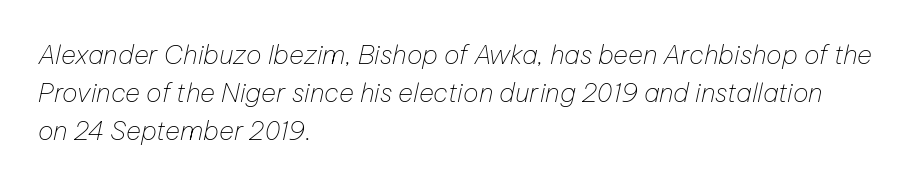
The image shows 26 px text type, italic (leaning right); set left-aligned, normal line spacing (1.46x), normal letter spacing, not underlined.
